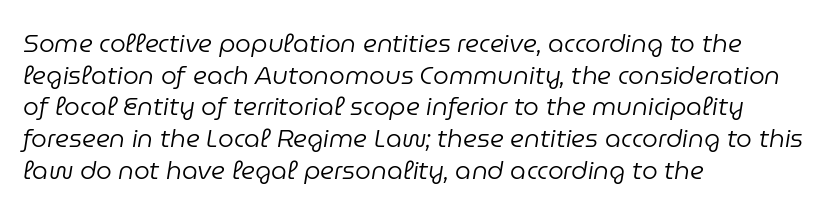
{"italic": "yes", "lean": "right", "slant_degrees": 9, "bold": "no", "underline": "no", "align": "left", "line_spacing": "normal", "line_spacing_ratio": 1.27, "letter_spacing": "normal", "letter_spacing_em": 0.0, "glyph_px": 25}
